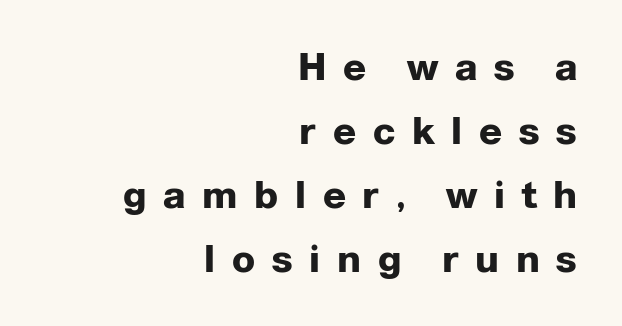
{"serif": "no", "italic": "no", "bold": "yes", "weight": "heavy", "width": "normal", "stroke_contrast": "low", "x_height": "medium", "monospaced": "no", "underline": "no", "align": "right", "line_spacing": "normal", "line_spacing_ratio": 1.68, "letter_spacing": "wide", "letter_spacing_em": 0.44, "glyph_px": 38}
